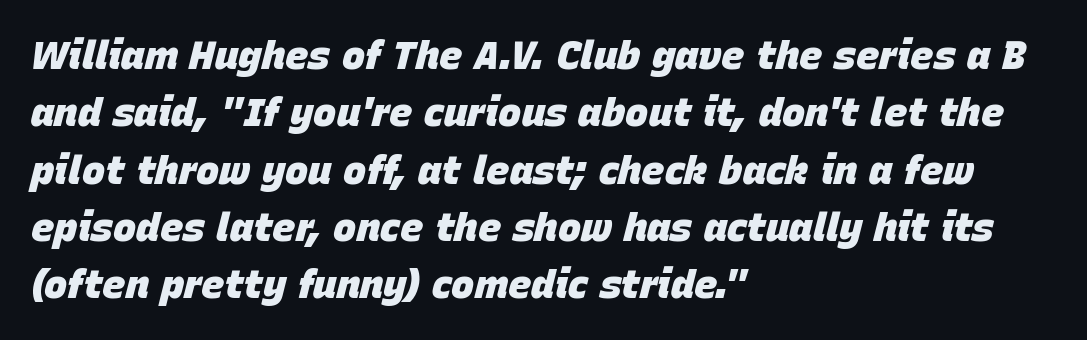
These lines keep a tight, regular rhythm from letter to letter. Baseline-to-baseline distance is the conventional proportion of letter height. One-word summary of the alignment: left. Looking at the ascenders, they clearly lean. Spacing verdict: proportional, widths tailored to each character.
